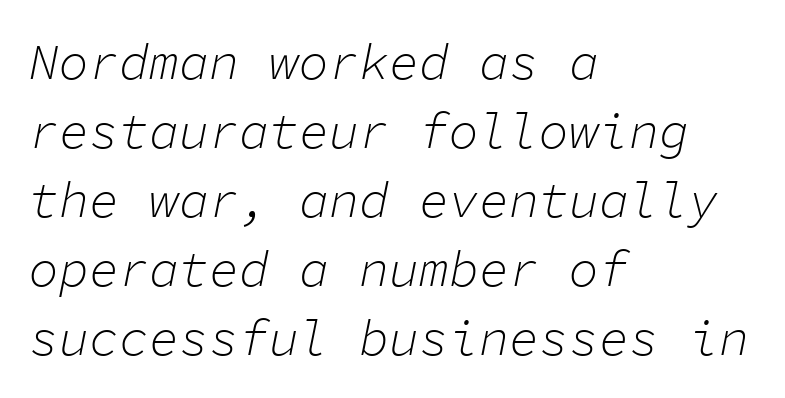
Q: Is the text bold? A: No.
Q: Is the text italic (slanted)? A: Yes, it leans right by about 11 degrees.
Q: Is the text underlined? A: No.
Q: How is the paragraph aligned? A: Left-aligned.
Q: Is the spacing between letters normal or unusually wide? A: Normal.
Q: Is the spacing between lines tight, normal or loose? A: Normal.
Q: Width (condensed, normal, or wide)? A: Normal.
Q: Stroke contrast? A: Low.
Q: x-height? A: Medium.
Q: Monospaced? A: Yes.
